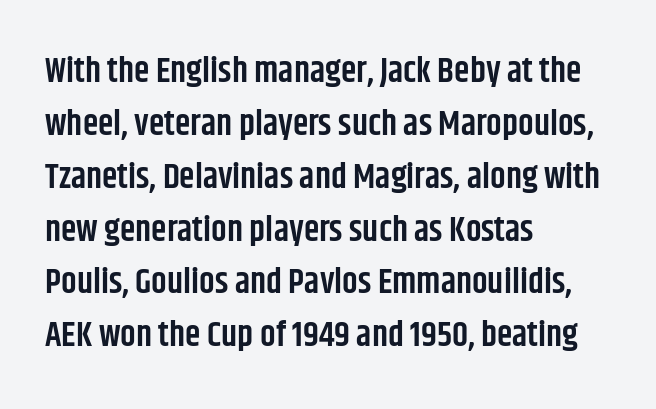
{"serif": "no", "italic": "no", "bold": "semi", "weight": "semibold", "width": "condensed", "stroke_contrast": "low", "x_height": "large", "monospaced": "no", "underline": "no", "align": "left", "line_spacing": "normal", "line_spacing_ratio": 1.51, "letter_spacing": "normal", "letter_spacing_em": 0.0, "glyph_px": 35}
